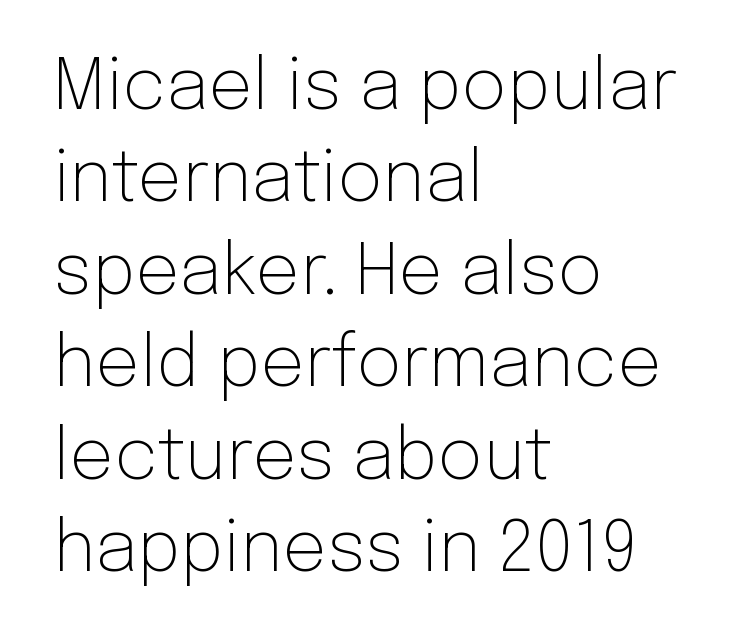
{"serif": "no", "italic": "no", "bold": "no", "weight": "light", "width": "normal", "stroke_contrast": "low", "x_height": "medium", "monospaced": "no", "underline": "no", "align": "left", "line_spacing": "normal", "line_spacing_ratio": 1.32, "letter_spacing": "normal", "letter_spacing_em": 0.0, "glyph_px": 70}
